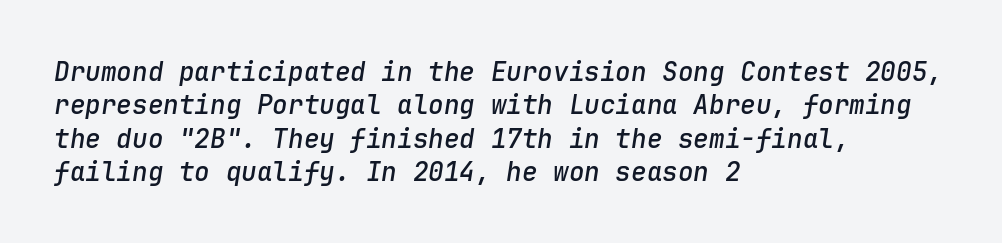
Lines of text with bare space underneath. Horizontal bands of white between lines are of average thickness. On the weight axis this lands at semibold, roughly 600. Horizontally, the lines are justified to the leading edge only.
